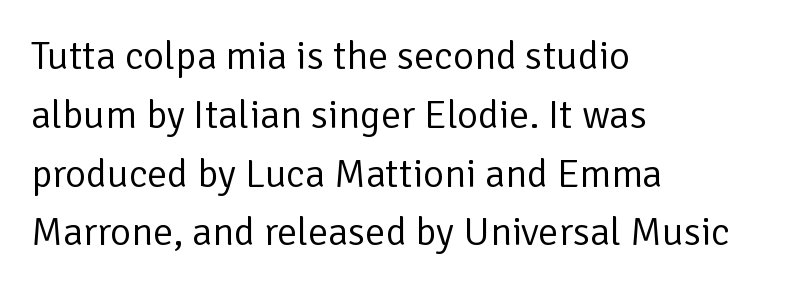
The image shows 40 px regular-weight sans-serif type, upright; set left-aligned, normal line spacing (1.47x), normal letter spacing, not underlined; low stroke contrast and a medium x-height.
